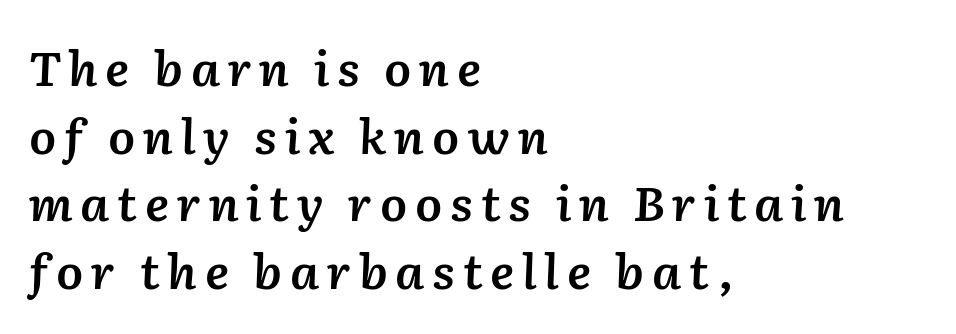
Q: Is the text bold? A: Semi-bold.
Q: Is the text italic (slanted)? A: Yes, it leans right by about 2 degrees.
Q: Is the text underlined? A: No.
Q: How is the paragraph aligned? A: Left-aligned.
Q: Is the spacing between lines tight, normal or loose? A: Normal.
Q: Width (condensed, normal, or wide)? A: Normal.
Q: Stroke contrast? A: Low.
Q: x-height? A: Medium.
Q: Monospaced? A: No.
